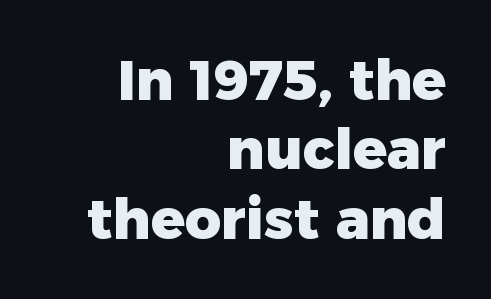
Compared with a flush-left layout, this one pins lines to the opposite, right side. Are there feet on the stems? There aren't — it's a sans. This sample has the flowing, uneven cadence of proportional lettering. Posture: vertical. The area under the type is left untouched. Weight: bold.
